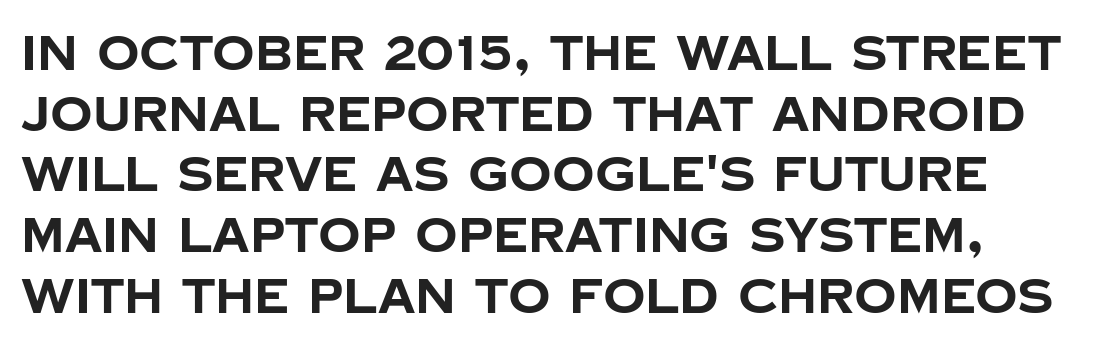
The glyphs are unaccompanied by any horizontal stroke below them. These lines are composed in type without serifs. Strong, thick strokes mark this as bold type. The type sits square on the baseline with zero lean. Summary of vertical rhythm: regular, with standard interline spacing. Tracking here is standard; glyphs follow each other at the usual distance.
